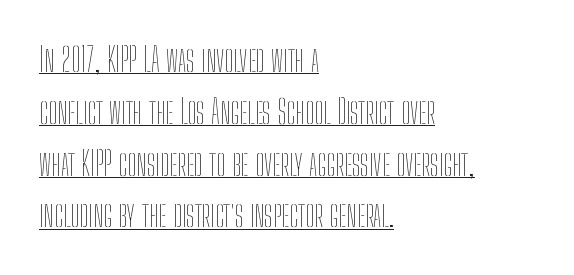
Q: Is the text bold? A: No.
Q: Is the text italic (slanted)? A: No, it is upright.
Q: Is the text underlined? A: Yes.
Q: How is the paragraph aligned? A: Left-aligned.
Q: Is the spacing between letters normal or unusually wide? A: Normal.
Q: Is the spacing between lines tight, normal or loose? A: Normal.
Q: Width (condensed, normal, or wide)? A: Condensed.
Q: Stroke contrast? A: Low.
Q: x-height? A: Medium.
Q: Monospaced? A: No.
